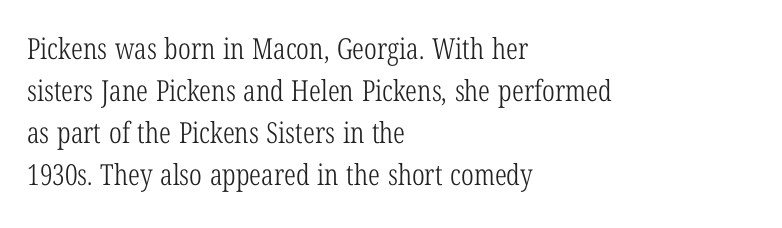
{"serif": "yes", "italic": "no", "bold": "no", "weight": "light", "width": "condensed", "stroke_contrast": "low", "x_height": "medium", "monospaced": "no", "underline": "no", "align": "left", "line_spacing": "normal", "line_spacing_ratio": 1.45, "letter_spacing": "normal", "letter_spacing_em": 0.0, "glyph_px": 29}
